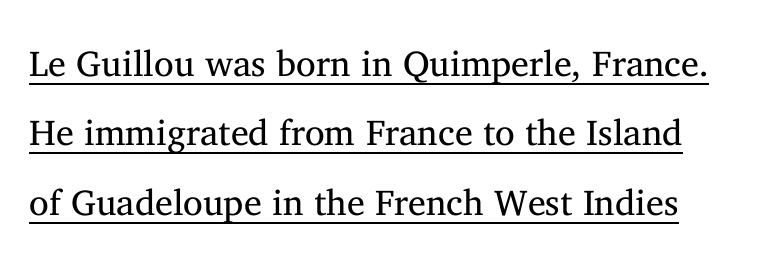
Q: Is the text bold? A: No.
Q: Is the text italic (slanted)? A: No, it is upright.
Q: Is the typeface a serif or a sans-serif typeface? A: Serif.
Q: Is the text underlined? A: Yes.
Q: How is the paragraph aligned? A: Left-aligned.
Q: Is the spacing between letters normal or unusually wide? A: Normal.
Q: Is the spacing between lines tight, normal or loose? A: Loose.
Q: Width (condensed, normal, or wide)? A: Normal.
Q: Stroke contrast? A: Medium.
Q: x-height? A: Medium.
Q: Monospaced? A: No.
